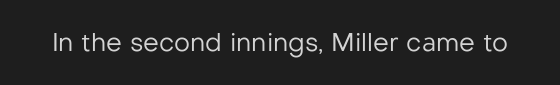
The rendering keeps characters at their native spacing. The font sits on the lighter half of the weight spectrum, regular included. Quick note: underline off. Is there any slant? The stems are plumb.
